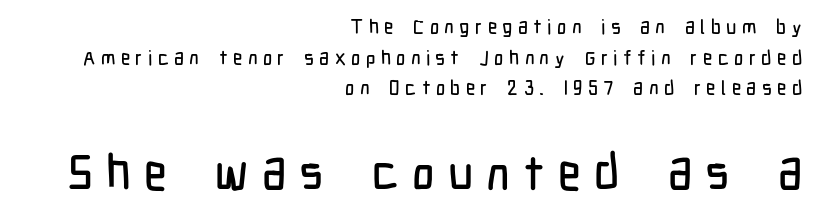
The image shows 49 px condensed sans-serif type, upright; set right-aligned, normal line spacing (1.53x), unusually wide letter spacing (+0.27 em), not underlined; the second (bottom) block is 2.45x larger; low stroke contrast and a medium x-height.
